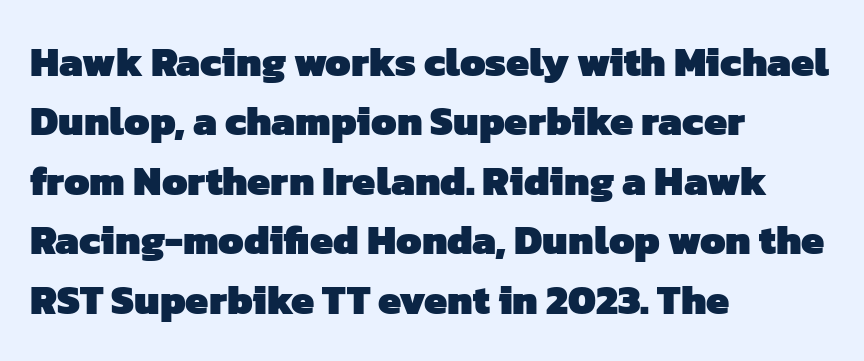
The image shows 41 px heavy sans-serif type; set left-aligned, normal line spacing (1.45x), normal letter spacing, not underlined; low stroke contrast and a medium x-height.
